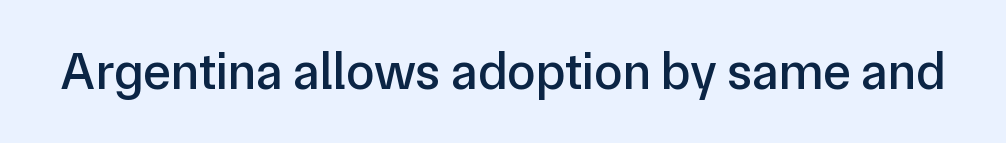
The image shows 52 px sans-serif type, upright; set normal letter spacing, not underlined; low stroke contrast and a medium x-height.
